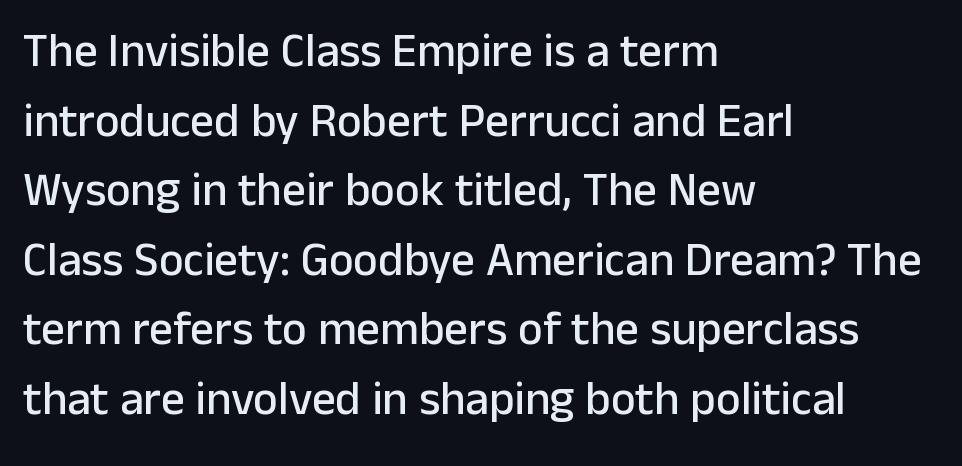
This sample has the flowing, uneven cadence of proportional lettering. In terms of letterspacing, this is plain default setting. Is this a sans? Yes — the strokes have no serifs. Alignment: flush left.
